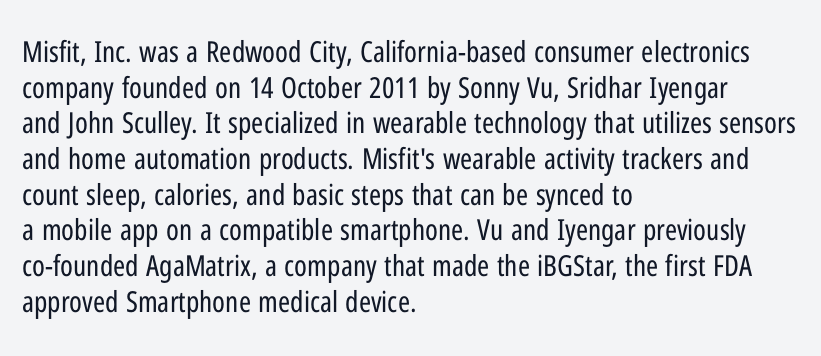
{"serif": "no", "italic": "no", "bold": "no", "weight": "regular", "width": "condensed", "stroke_contrast": "low", "x_height": "medium", "monospaced": "no", "underline": "no", "align": "left", "line_spacing_ratio": 1.23, "letter_spacing": "normal", "letter_spacing_em": 0.0, "glyph_px": 29}
